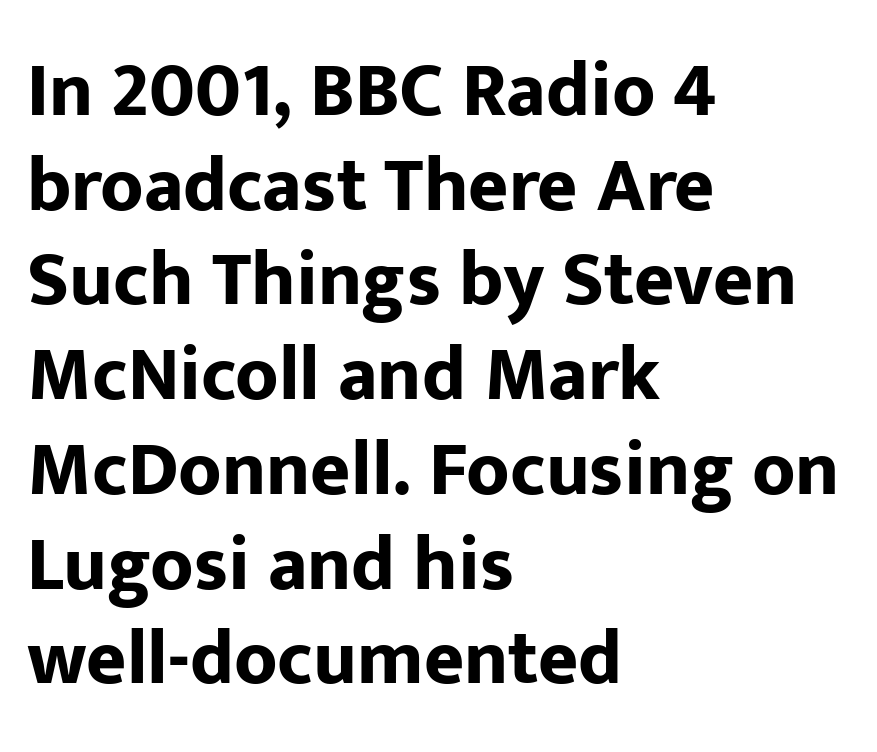
The image shows 77 px bold sans-serif type, upright; set left-aligned, line spacing 1.23x, normal letter spacing, not underlined; low stroke contrast and a medium x-height.
